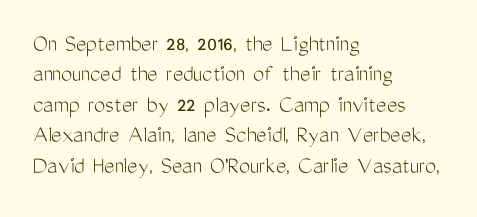
Nope, not italic — everything's standing straight. Only glyphs here, with clear space below each row. Leftover space on each line is placed entirely after the last word. The gaps between neighbouring characters are ordinary and unremarkable. A light-to-regular cut is what we see here.
